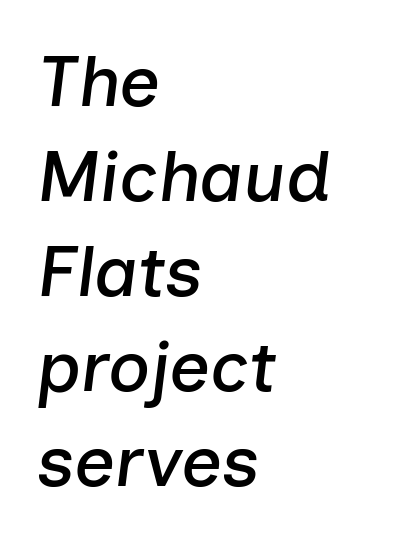
{"italic": "yes", "lean": "right", "slant_degrees": 7, "width": "normal", "stroke_contrast": "low", "x_height": "medium", "monospaced": "no", "underline": "no", "align": "left", "line_spacing": "normal", "line_spacing_ratio": 1.32, "letter_spacing": "normal", "letter_spacing_em": 0.0, "glyph_px": 72}
